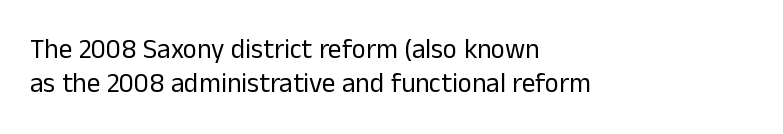
The image shows 27 px text type, upright; set left-aligned, normal line spacing (1.25x), normal letter spacing, not underlined.
